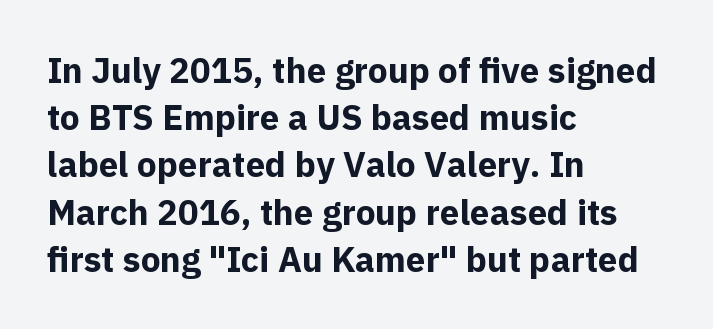
Does extra space separate the letters? No, they use regular spacing. Do the characters align in a grid? No, the font is proportional. Unlike a traditional serif, this face leaves its strokes unadorned. The foot of each line stays bare and open. Look at the stroke-to-counter ratio: heavy, a bold.
